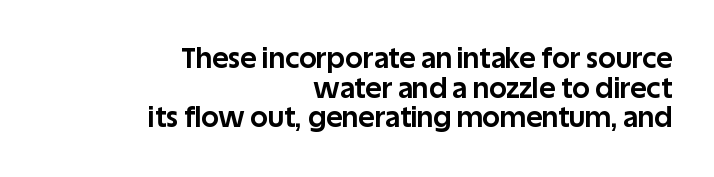
The image shows 28 px bold sans-serif type, upright; set right-aligned, tight line spacing (1.06x), normal letter spacing, not underlined; low stroke contrast and a large x-height.
